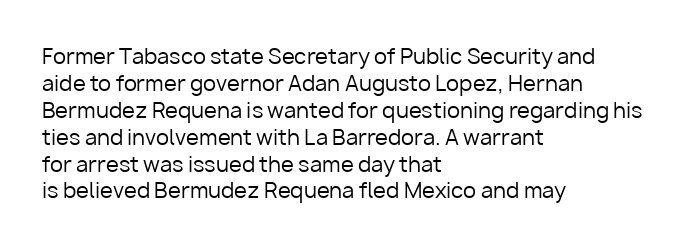
The image shows 21 px text type, upright; set left-aligned, normal line spacing (1.28x), normal letter spacing, not underlined.
